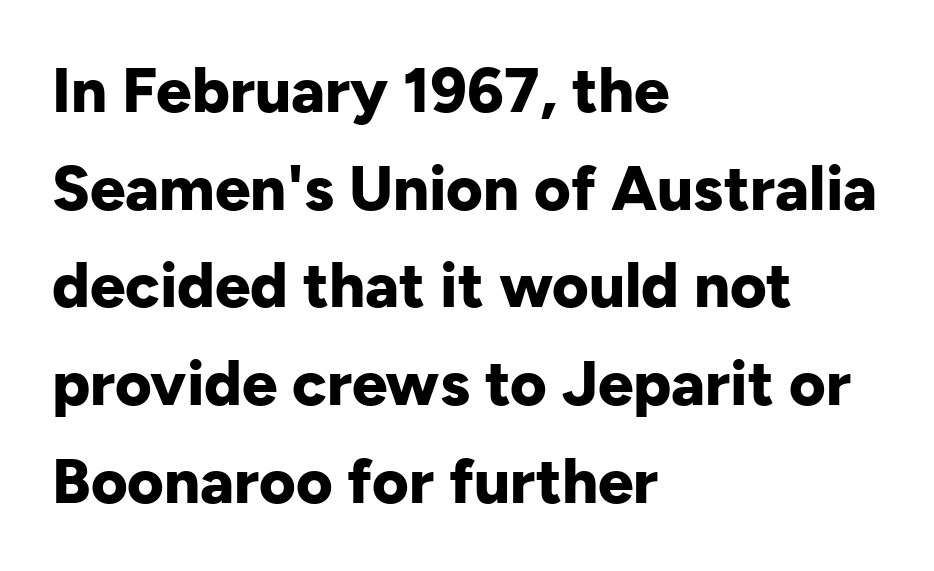
What's the leading like? Ordinary, nothing unusual. Set as a true bold cut, around the 700 mark. Only glyphs here, with clear space below each row. Caption: multi-line text, flush left, ragged right.
